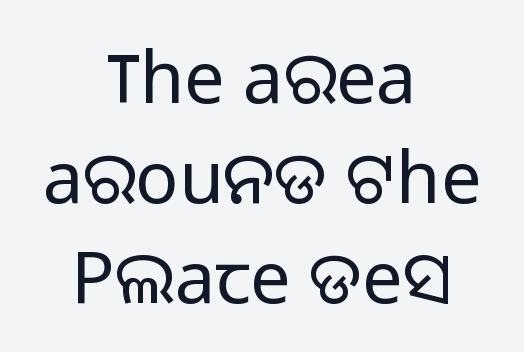
The image shows 72 px light sans-serif type, upright; set centered, normal line spacing (1.39x), normal letter spacing, not underlined; low stroke contrast and a medium x-height.
